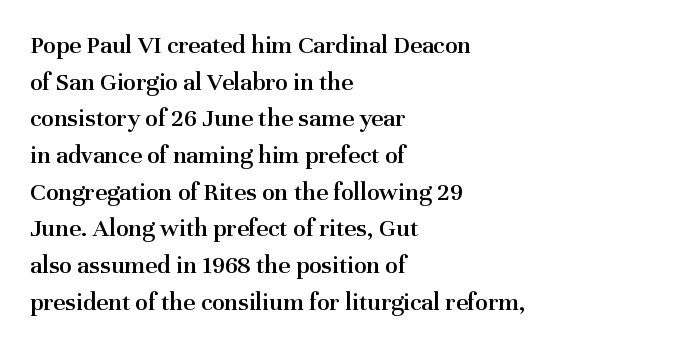
Every row of glyphs begins at an identical x-position on the left. Summary of weight: moderately heavy, a semibold. Evenly set lines give the paragraph a standard silhouette. In terms of letterspacing, this is plain default setting. When letters stand straight like this, we call the style roman or upright. The gap between lines stays unmarked.
